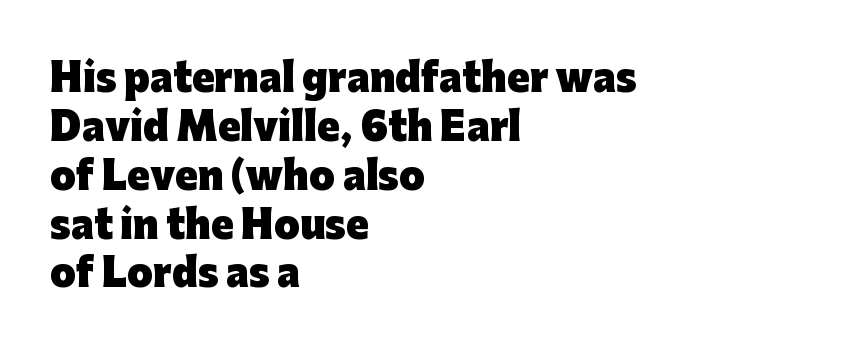
The image shows 37 px heavy sans-serif type, upright; set left-aligned, normal line spacing (1.32x), normal letter spacing, not underlined; low stroke contrast and a medium x-height.
